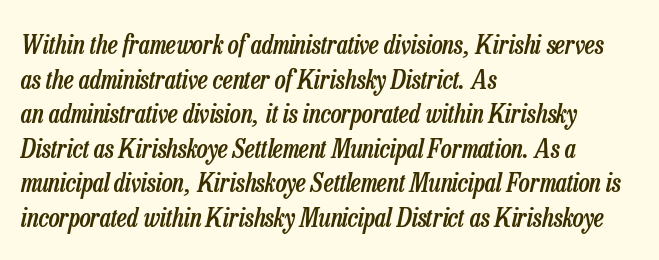
The image shows 26 px text type, italic (leaning right); set left-aligned, normal line spacing (1.33x), normal letter spacing, not underlined.
